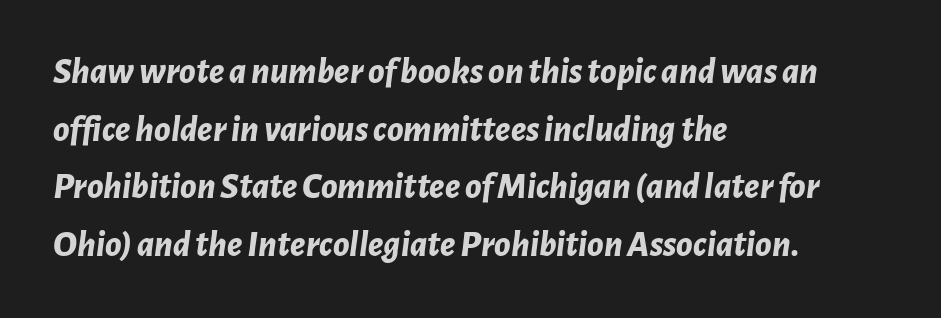
{"italic": "yes", "lean": "right", "slant_degrees": 7, "bold": "yes", "weight": "bold", "width": "normal", "stroke_contrast": "low", "x_height": "medium", "monospaced": "no", "underline": "no", "align": "left", "line_spacing": "normal", "line_spacing_ratio": 1.56, "letter_spacing": "normal", "letter_spacing_em": 0.0, "glyph_px": 37}
